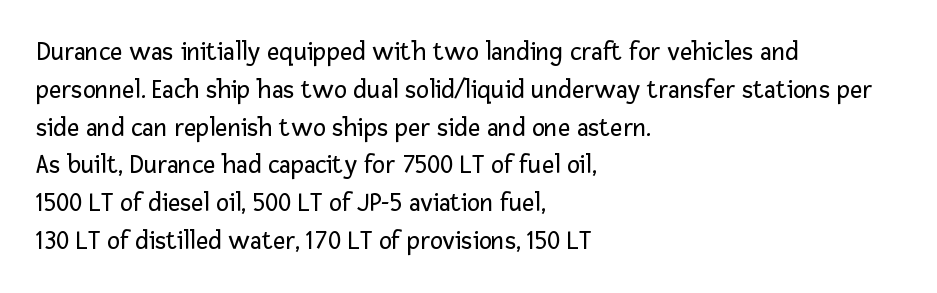
Q: Is the text bold? A: No.
Q: Is the text italic (slanted)? A: No, it is upright.
Q: Is the text underlined? A: No.
Q: How is the paragraph aligned? A: Left-aligned.
Q: Is the spacing between letters normal or unusually wide? A: Normal.
Q: Is the spacing between lines tight, normal or loose? A: Normal.
